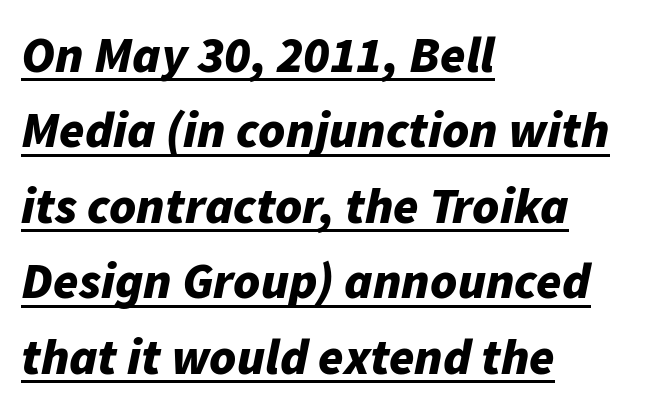
Q: Is the text bold? A: Yes.
Q: Is the text italic (slanted)? A: Yes, it leans right by about 11 degrees.
Q: Is the text underlined? A: Yes.
Q: How is the paragraph aligned? A: Left-aligned.
Q: Is the spacing between letters normal or unusually wide? A: Normal.
Q: Is the spacing between lines tight, normal or loose? A: Normal.
Q: Width (condensed, normal, or wide)? A: Normal.
Q: Stroke contrast? A: Low.
Q: x-height? A: Medium.
Q: Monospaced? A: No.
